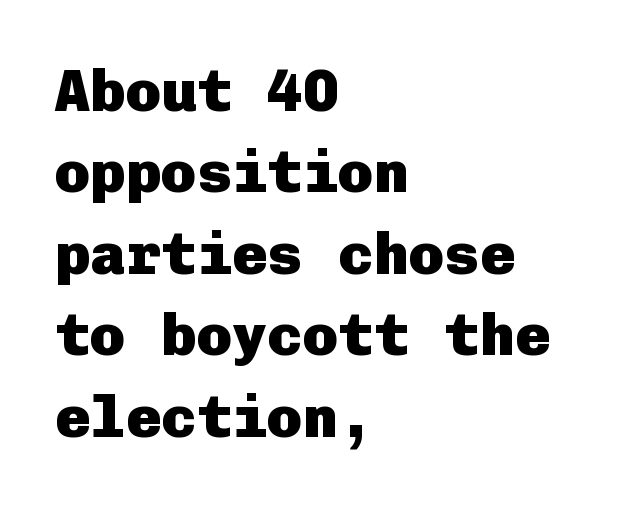
Between one letter and the next there's only the usual sliver of space. The type sits square on the baseline with zero lean. Stroke thickness is high; the sample reads as a true bold. The vertical gap from one line to the next is medium. Every row of glyphs begins at an identical x-position on the left.
